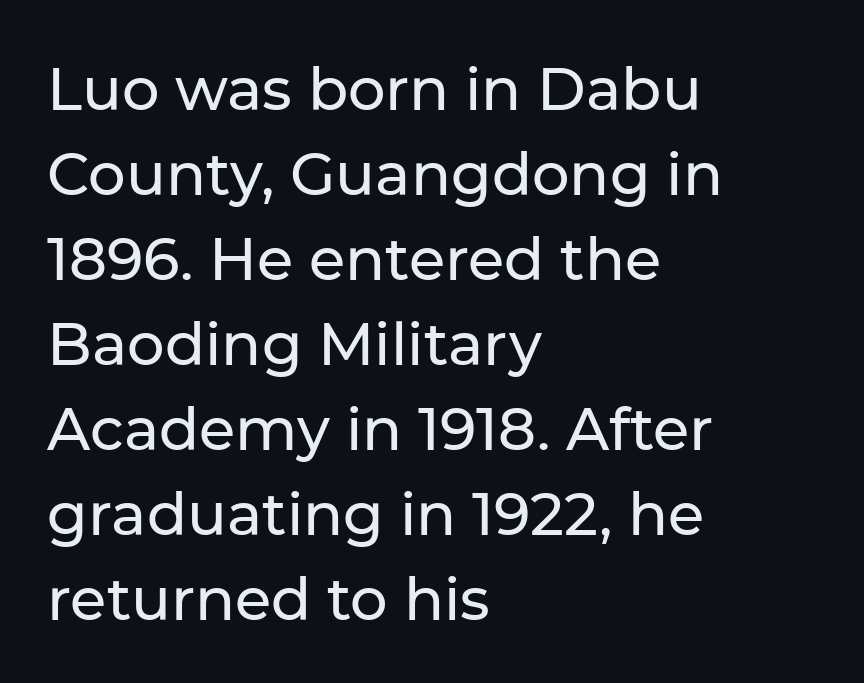
This is the regular roman posture of the typeface. To sum up the face: it is a sans, with no serifs. Here the designer chose a conventional face with non-uniform glyph widths. Compared with a centered layout, this one pins lines to the left instead. Horizontal bands of white between lines are of average thickness.
